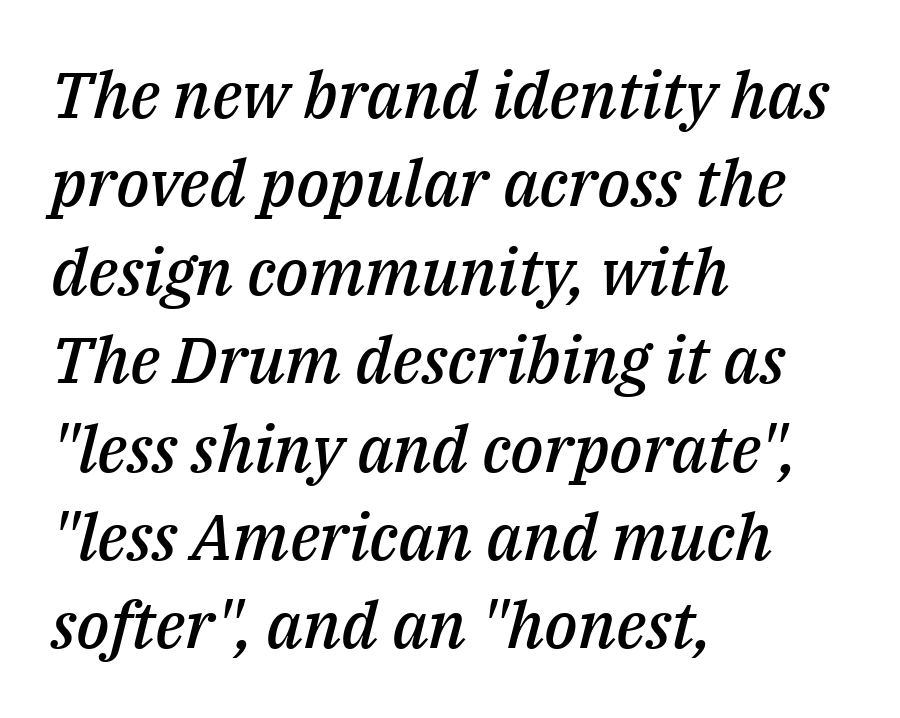
{"italic": "yes", "lean": "right", "slant_degrees": 14, "bold": "semi", "weight": "semibold", "width": "normal", "stroke_contrast": "medium", "x_height": "medium", "monospaced": "no", "underline": "no", "align": "left", "line_spacing": "normal", "line_spacing_ratio": 1.36, "letter_spacing": "normal", "letter_spacing_em": 0.0, "glyph_px": 65}
